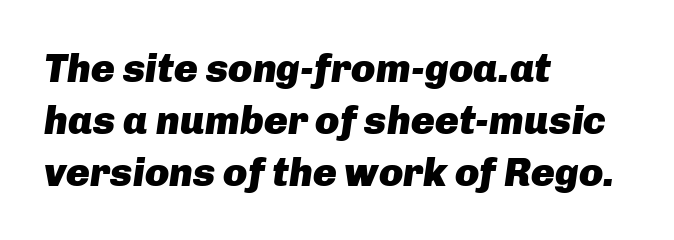
{"italic": "yes", "lean": "right", "slant_degrees": 8, "bold": "yes", "weight": "heavy", "width": "normal", "stroke_contrast": "low", "x_height": "medium", "monospaced": "no", "underline": "no", "align": "left", "line_spacing": "normal", "line_spacing_ratio": 1.3, "letter_spacing": "normal", "letter_spacing_em": 0.0, "glyph_px": 40}
